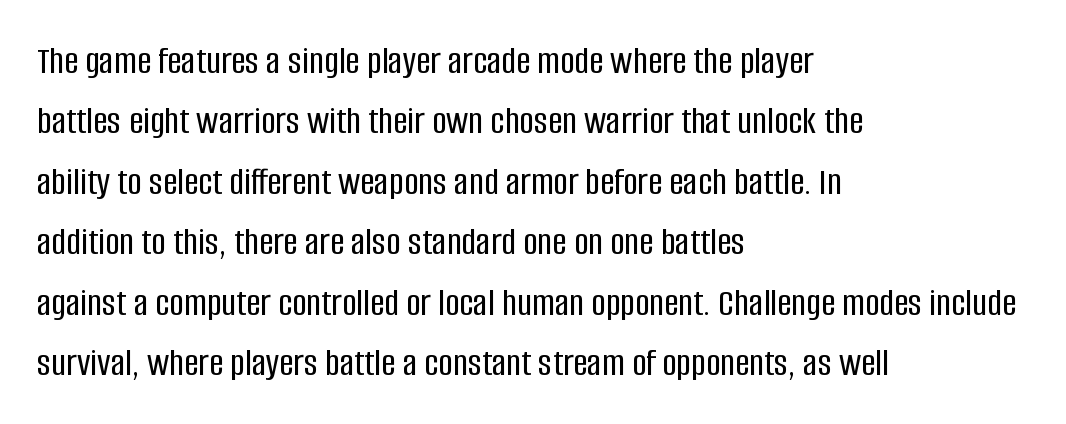
Quick note: not italic, upright. This rendering leaves character spacing at its baseline value. Underline: absent. How would I describe the line gaps? Plain and ordinary. The paragraph shown leans on its left margin. Note the varied advance widths — an 'i' is clearly narrower than an 'm'.
